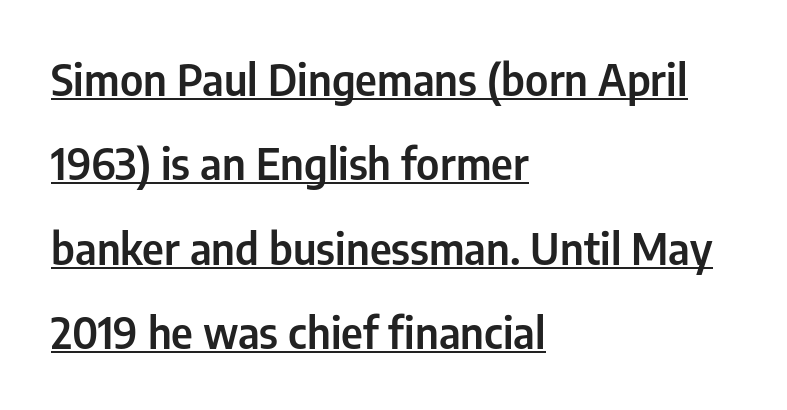
The image shows 43 px condensed sans-serif type, upright; set left-aligned, loose line spacing (1.96x), normal letter spacing, underlined; low stroke contrast and a medium x-height.
